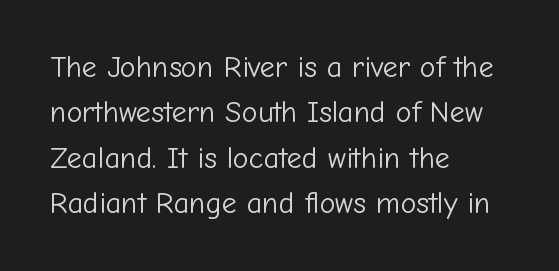
The image shows 30 px light sans-serif type, upright; set left-aligned, normal line spacing (1.51x), normal letter spacing, not underlined; low stroke contrast and a medium x-height.
